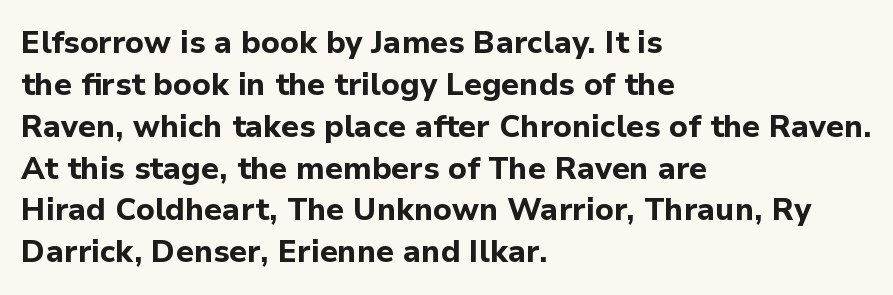
The image shows 31 px bold sans-serif type, upright; set left-aligned, normal line spacing (1.35x), normal letter spacing, not underlined; low stroke contrast and a medium x-height.
